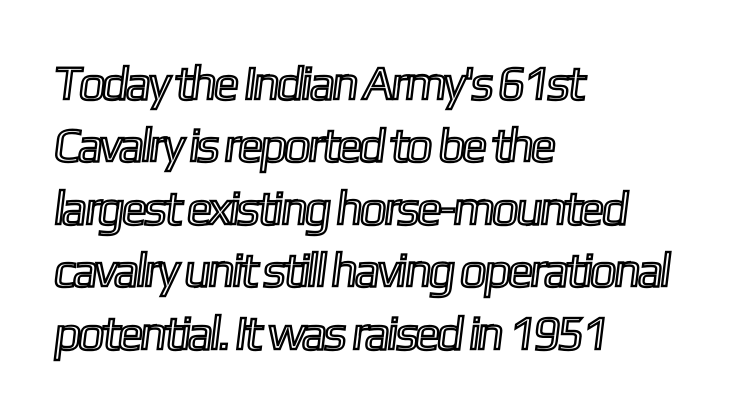
The image shows 48 px condensed type; set left-aligned, normal line spacing (1.3x), normal letter spacing, not underlined; a medium x-height.
